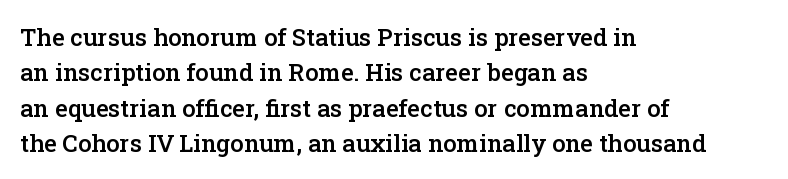
Q: Is the text bold? A: Semi-bold.
Q: Is the text italic (slanted)? A: No, it is upright.
Q: Is the text underlined? A: No.
Q: How is the paragraph aligned? A: Left-aligned.
Q: Is the spacing between letters normal or unusually wide? A: Normal.
Q: Is the spacing between lines tight, normal or loose? A: Normal.
